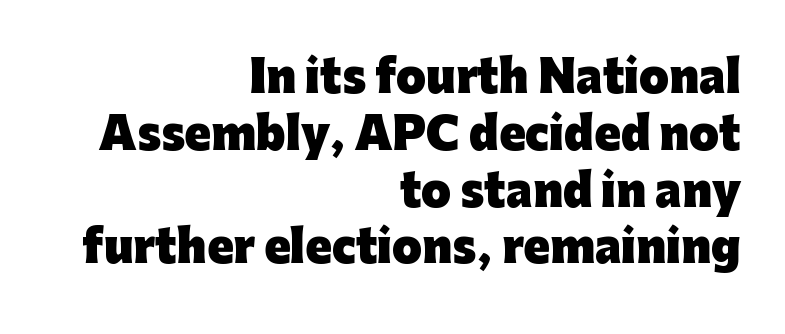
{"serif": "no", "italic": "no", "bold": "yes", "weight": "heavy", "width": "normal", "stroke_contrast": "low", "x_height": "medium", "monospaced": "no", "underline": "no", "align": "right", "line_spacing": "normal", "line_spacing_ratio": 1.32, "letter_spacing": "normal", "letter_spacing_em": 0.0, "glyph_px": 43}
